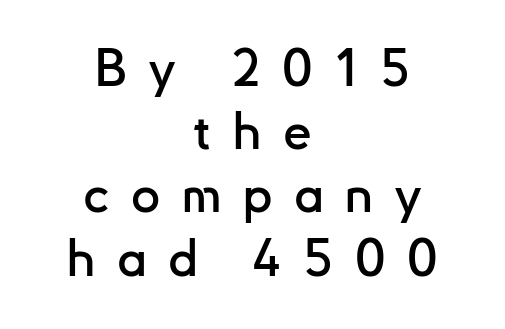
Varying glyph widths throughout — classic text-font behaviour. Typeset on center — no edge is straight. Rule under the text: the space is simply empty. Characters follow at a spacing far wider than the type designer built in. In terms of letterform style, serifs are entirely absent. Tall strokes in this sample are plumb rather than angled.
